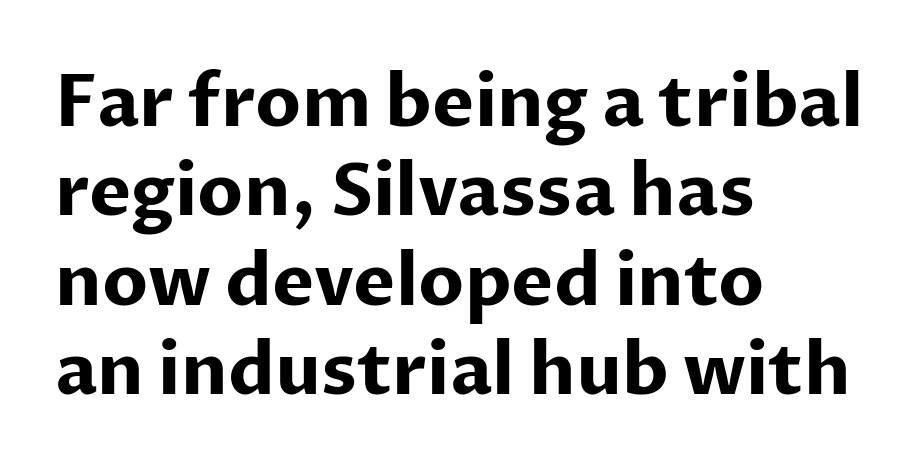
{"serif": "no", "italic": "no", "bold": "yes", "weight": "bold", "width": "normal", "stroke_contrast": "low", "x_height": "medium", "monospaced": "no", "underline": "no", "align": "left", "line_spacing": "normal", "line_spacing_ratio": 1.26, "letter_spacing": "normal", "letter_spacing_em": 0.0, "glyph_px": 71}
